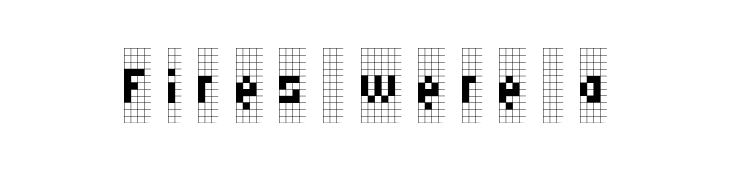
Italic? Not at all — the glyphs are vertical. Descenders are the only things crossing below the line. A serif font was chosen for this passage. Is this a fixed-width face? No — the glyphs have proportional, varying widths.
